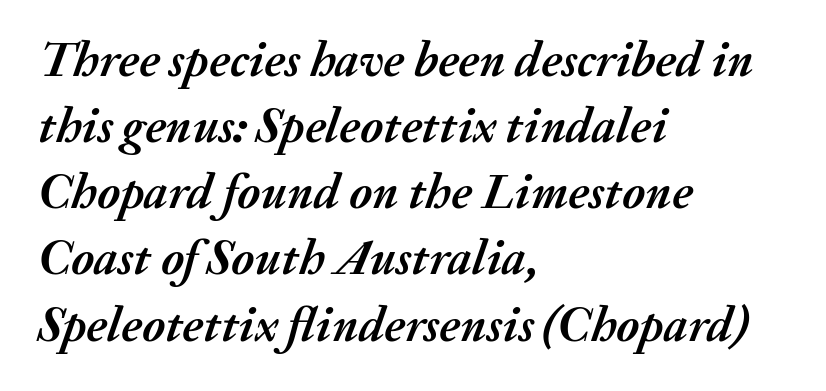
The image shows 49 px semibold type, italic (leaning right); set left-aligned, normal line spacing (1.35x), normal letter spacing, not underlined; medium stroke contrast and a medium x-height.
